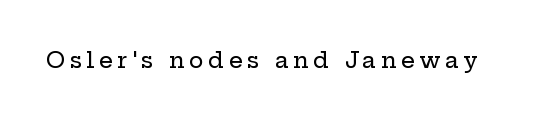
The strip under each line holds only bare page. The line texture is sparse and dotted thanks to wide tracking. Posture: vertical.
